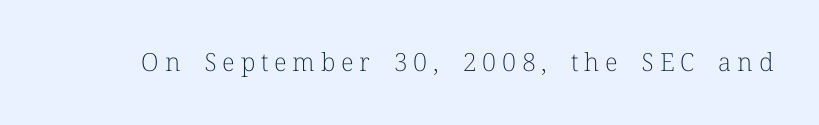
{"italic": "no", "bold": "no", "underline": "no", "letter_spacing": "wide", "letter_spacing_em": 0.23, "glyph_px": 25}
